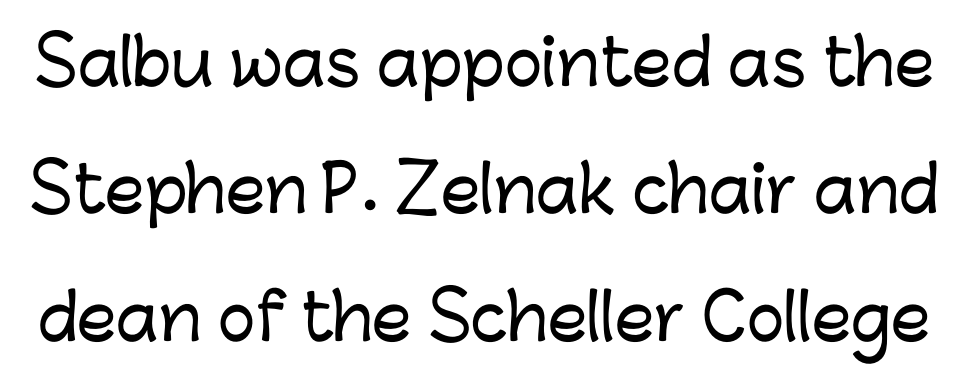
{"serif": "no", "italic": "no", "width": "normal", "stroke_contrast": "low", "x_height": "medium", "monospaced": "no", "underline": "no", "line_spacing": "loose", "line_spacing_ratio": 2.02, "letter_spacing": "normal", "letter_spacing_em": 0.0, "glyph_px": 63}
